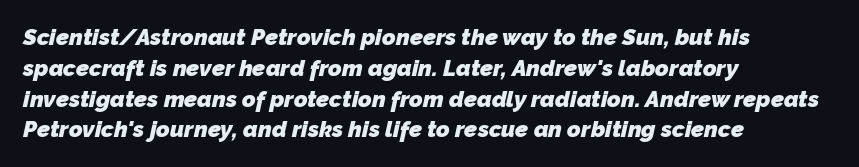
Q: Is the text bold? A: Yes.
Q: Is the text underlined? A: No.
Q: How is the paragraph aligned? A: Left-aligned.
Q: Is the spacing between letters normal or unusually wide? A: Normal.
Q: Is the spacing between lines tight, normal or loose? A: Normal.
